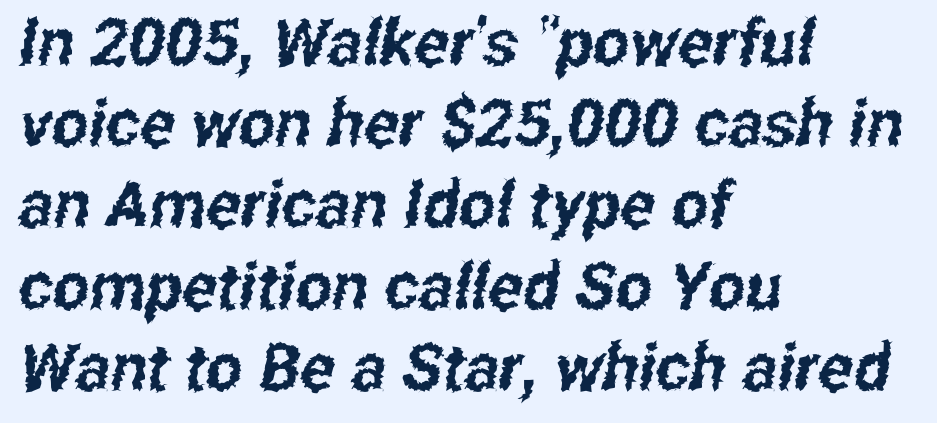
The image shows 65 px condensed sans-serif type; set left-aligned, normal line spacing (1.25x), normal letter spacing, not underlined; low stroke contrast and a medium x-height.
